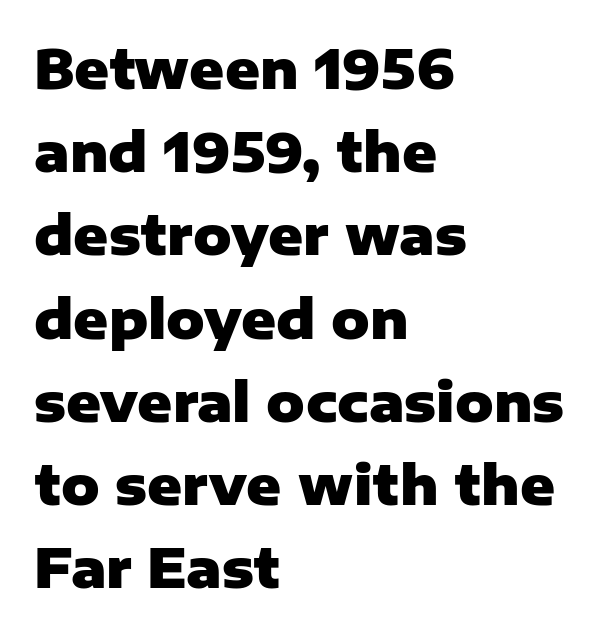
{"serif": "no", "italic": "no", "bold": "yes", "weight": "heavy", "width": "normal", "stroke_contrast": "low", "x_height": "medium", "monospaced": "no", "underline": "no", "align": "left", "line_spacing": "normal", "line_spacing_ratio": 1.57, "letter_spacing": "normal", "letter_spacing_em": 0.0, "glyph_px": 53}
